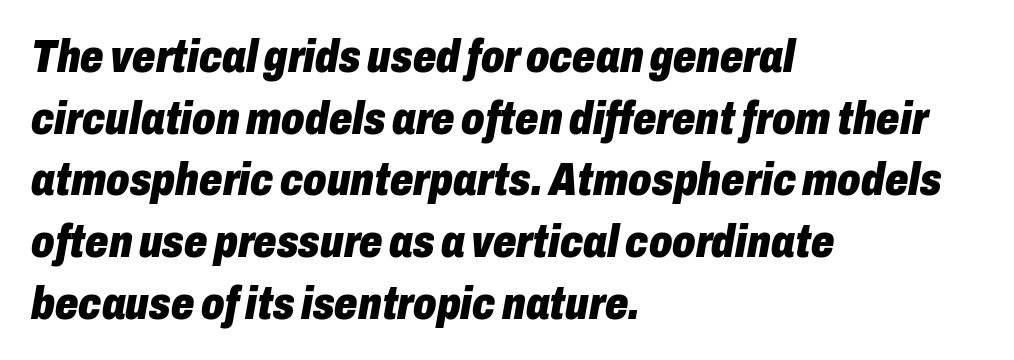
Q: Is the text bold? A: Yes.
Q: Is the text italic (slanted)? A: Yes, it leans right by about 10 degrees.
Q: Is the text underlined? A: No.
Q: How is the paragraph aligned? A: Left-aligned.
Q: Is the spacing between letters normal or unusually wide? A: Normal.
Q: Is the spacing between lines tight, normal or loose? A: Normal.
Q: Width (condensed, normal, or wide)? A: Condensed.
Q: Stroke contrast? A: Low.
Q: x-height? A: Medium.
Q: Monospaced? A: No.
